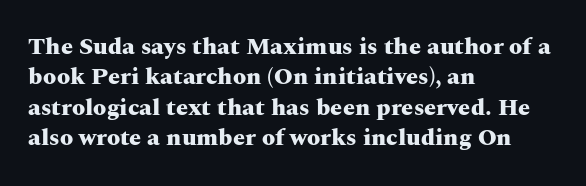
The image shows 24 px bold type, upright; set left-aligned, normal line spacing (1.27x), normal letter spacing, not underlined.
